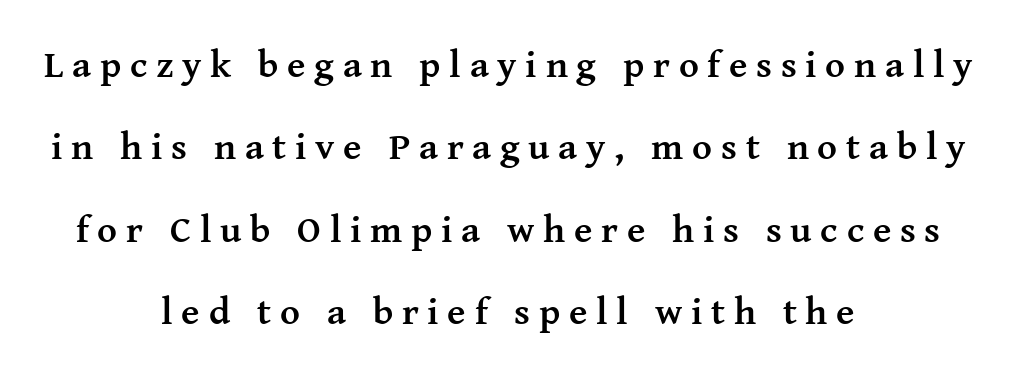
Q: Is the text bold? A: Yes.
Q: Is the text italic (slanted)? A: No, it is upright.
Q: Is the typeface a serif or a sans-serif typeface? A: Serif.
Q: Is the text underlined? A: No.
Q: How is the paragraph aligned? A: Centered.
Q: Is the spacing between letters normal or unusually wide? A: Unusually wide.
Q: Is the spacing between lines tight, normal or loose? A: Loose.
Q: Width (condensed, normal, or wide)? A: Normal.
Q: Stroke contrast? A: Medium.
Q: x-height? A: Medium.
Q: Monospaced? A: No.
